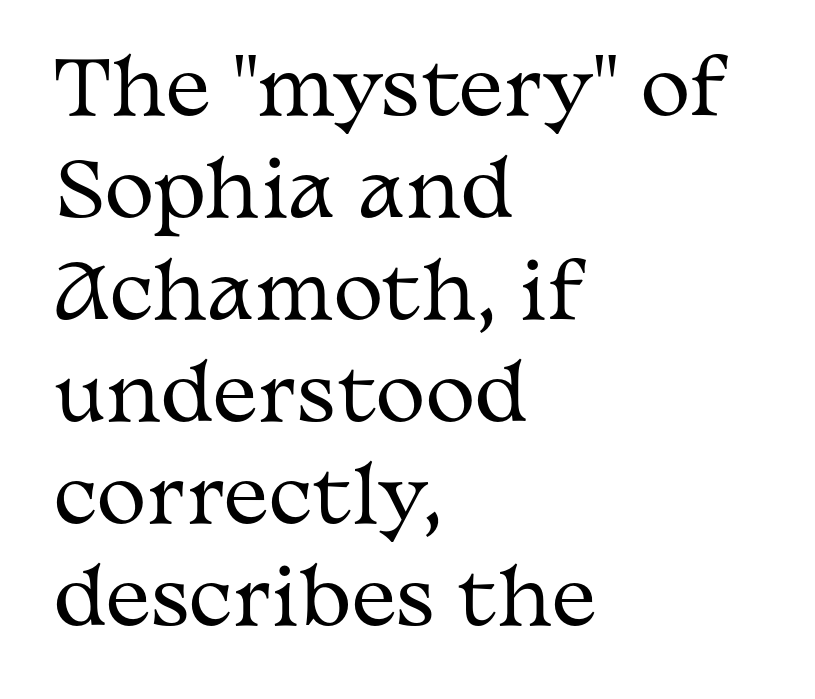
{"serif": "yes", "italic": "no", "bold": "no", "weight": "regular", "width": "wide", "stroke_contrast": "medium", "x_height": "medium", "monospaced": "no", "underline": "no", "align": "left", "line_spacing": "normal", "line_spacing_ratio": 1.36, "letter_spacing": "normal", "letter_spacing_em": 0.0, "glyph_px": 75}
